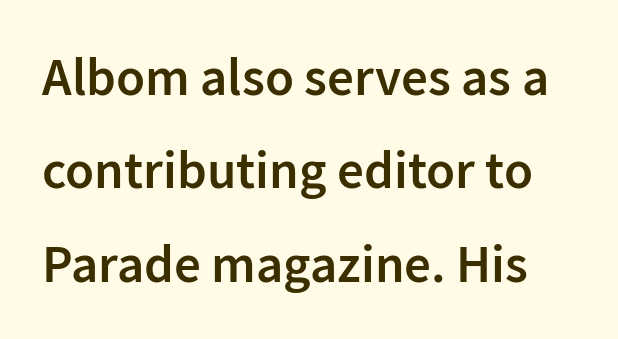
Q: Is the text bold? A: Semi-bold.
Q: Is the text italic (slanted)? A: No, it is upright.
Q: Is the typeface a serif or a sans-serif typeface? A: Sans-serif.
Q: Is the text underlined? A: No.
Q: Is the spacing between letters normal or unusually wide? A: Normal.
Q: Width (condensed, normal, or wide)? A: Normal.
Q: Stroke contrast? A: Low.
Q: x-height? A: Medium.
Q: Monospaced? A: No.
